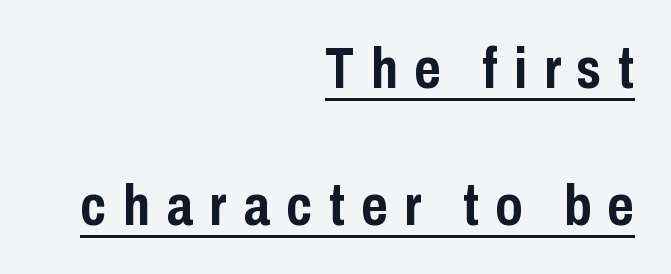
The image shows 57 px semibold, condensed sans-serif type, upright; set right-aligned, loose line spacing (2.4x), unusually wide letter spacing (+0.29 em), underlined; low stroke contrast and a medium x-height.
